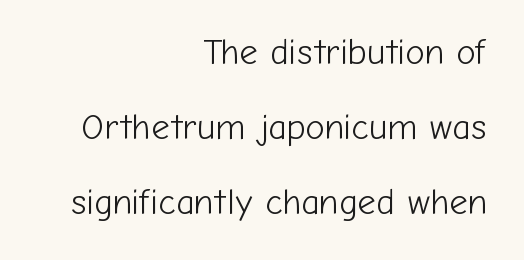
{"serif": "no", "italic": "no", "bold": "no", "weight": "light", "width": "normal", "stroke_contrast": "low", "x_height": "medium", "monospaced": "no", "underline": "no", "align": "right", "line_spacing": "loose", "line_spacing_ratio": 2.08, "letter_spacing": "normal", "letter_spacing_em": 0.0, "glyph_px": 36}
